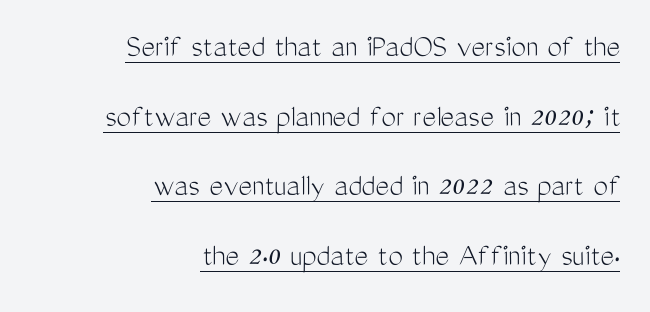
{"serif": "no", "italic": "no", "bold": "no", "weight": "light", "width": "condensed", "stroke_contrast": "medium", "x_height": "medium", "monospaced": "no", "underline": "yes", "align": "right", "line_spacing": "loose", "line_spacing_ratio": 2.11, "letter_spacing": "normal", "letter_spacing_em": 0.0, "glyph_px": 33}
